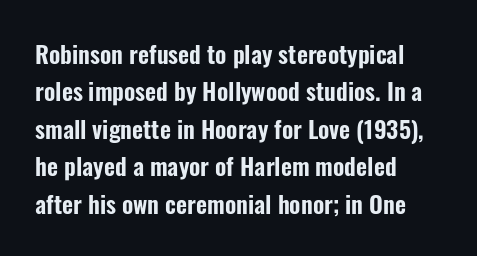
The image shows 24 px text type, upright; set left-aligned, normal line spacing (1.56x), normal letter spacing, not underlined.
